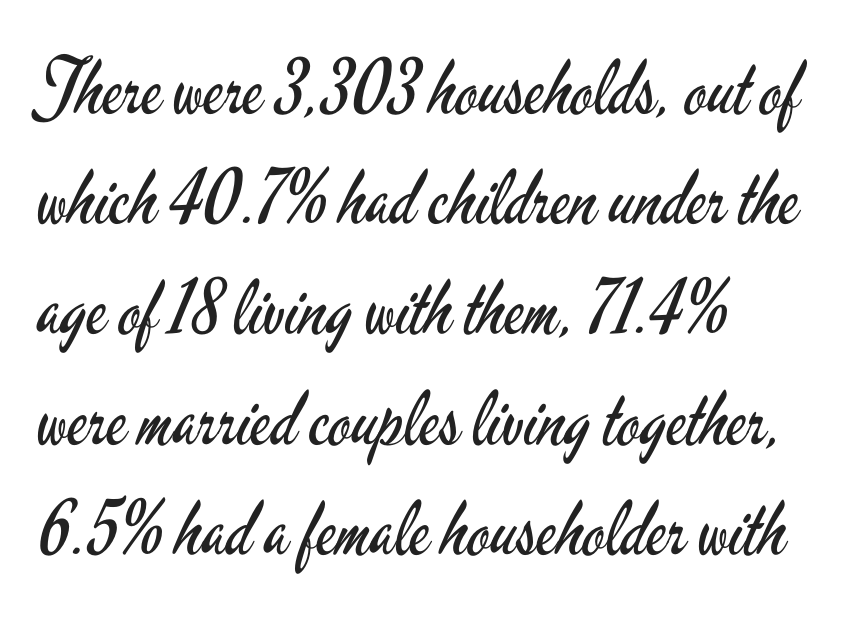
{"serif": "no", "bold": "no", "weight": "regular", "width": "condensed", "stroke_contrast": "low", "x_height": "small", "monospaced": "no", "underline": "no", "line_spacing": "normal", "line_spacing_ratio": 1.47, "letter_spacing": "normal", "letter_spacing_em": 0.0, "glyph_px": 75}
